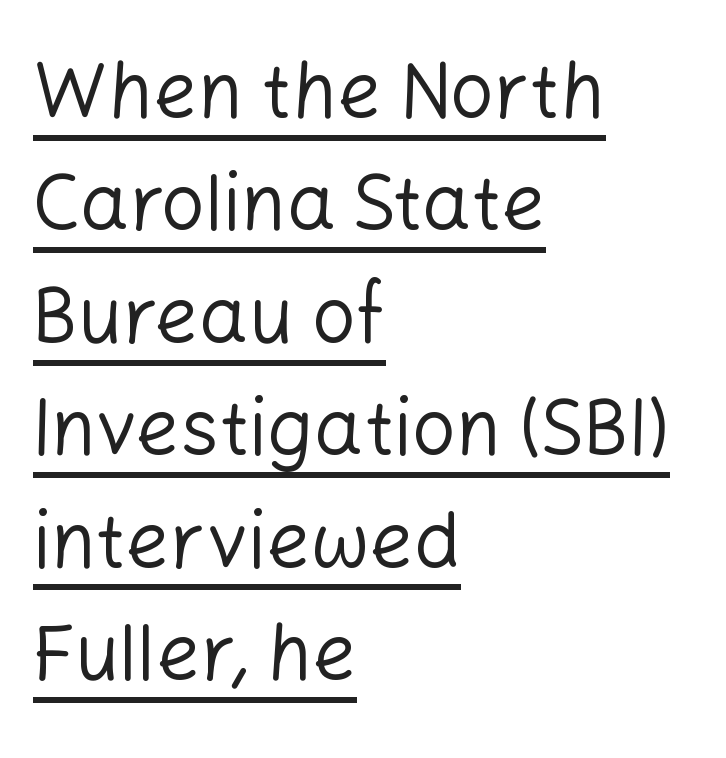
{"serif": "no", "italic": "no", "bold": "no", "weight": "regular", "width": "normal", "stroke_contrast": "low", "x_height": "medium", "monospaced": "no", "underline": "yes", "align": "left", "line_spacing": "normal", "line_spacing_ratio": 1.46, "letter_spacing": "normal", "letter_spacing_em": 0.0, "glyph_px": 77}
